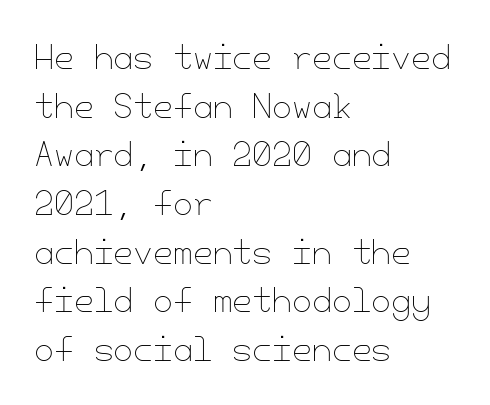
The image shows 32 px thin type, upright; set left-aligned, normal line spacing (1.52x), normal letter spacing, not underlined; low stroke contrast and a small x-height.
